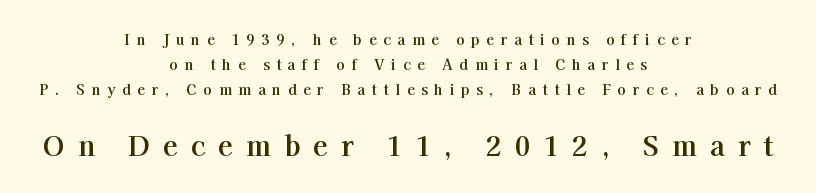
If you drew a line through each stem, it would be perfectly vertical. Observe the wide spacing: letters keep a clear distance from each other. Plenty of ink on the page — the face is bold. The block sitting lower on the canvas is the one with enlarged characters. The string is rendered with underlining switched off.
